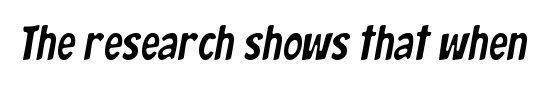
The characters display no serif detailing; their extremities are plain. Unmarked baselines from the first word to the last. The letters advance in unequal steps, a hallmark of proportional type. This sample uses plain, unmodified letter spacing.
